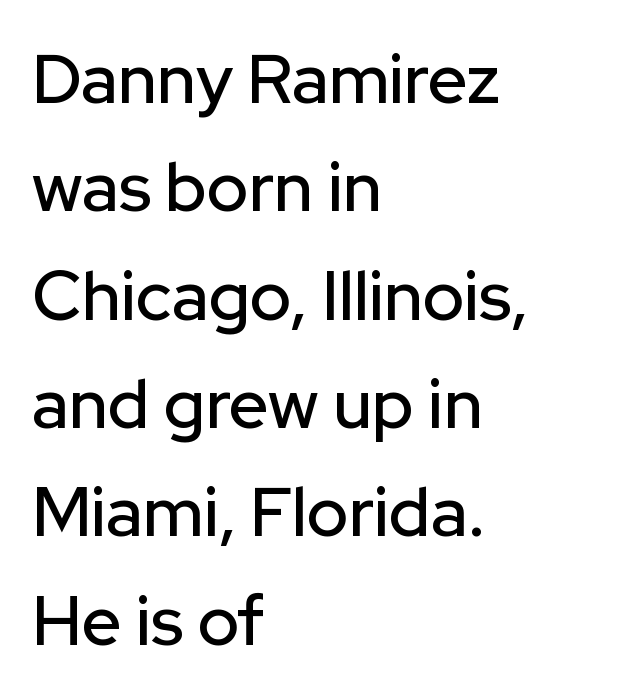
{"serif": "no", "italic": "no", "width": "normal", "stroke_contrast": "low", "x_height": "medium", "monospaced": "no", "underline": "no", "align": "left", "line_spacing": "normal", "line_spacing_ratio": 1.57, "letter_spacing": "normal", "letter_spacing_em": 0.0, "glyph_px": 69}
